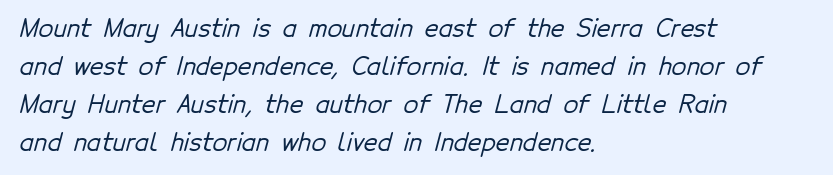
The image shows 24 px text type; set left-aligned, normal line spacing (1.58x), normal letter spacing, not underlined.
